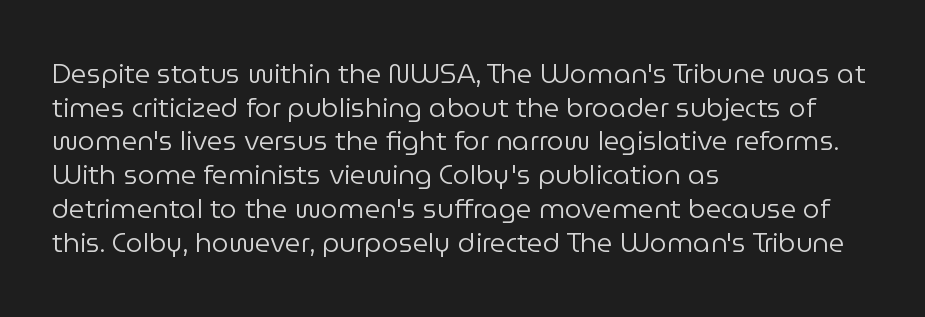
Q: Is the text bold? A: No.
Q: Is the text italic (slanted)? A: No, it is upright.
Q: Is the text underlined? A: No.
Q: How is the paragraph aligned? A: Left-aligned.
Q: Is the spacing between letters normal or unusually wide? A: Normal.
Q: Is the spacing between lines tight, normal or loose? A: Normal.
